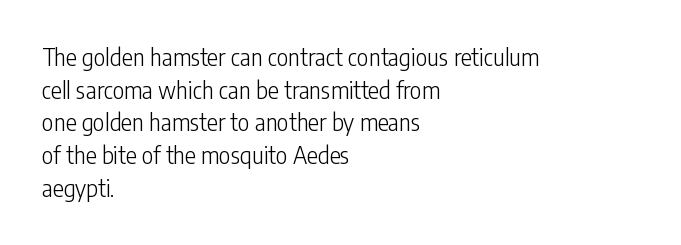
{"italic": "no", "bold": "no", "underline": "no", "align": "left", "line_spacing": "normal", "line_spacing_ratio": 1.42, "letter_spacing": "normal", "letter_spacing_em": 0.0, "glyph_px": 23}
